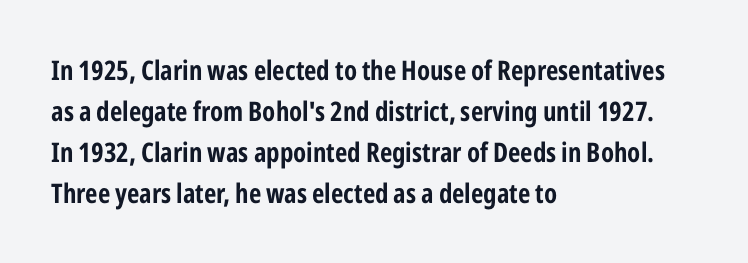
Underlining? Definitely not there. The passage shown stacks its lines at a standard gap. Tall strokes in this sample are plumb rather than angled. Is the block centered? No — it sits flush against the left margin.
